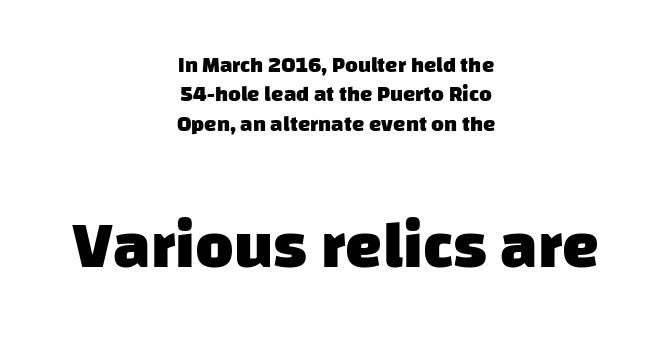
{"serif": "no", "bold": "yes", "weight": "heavy", "width": "normal", "stroke_contrast": "low", "x_height": "large", "monospaced": "no", "underline": "no", "align": "center", "line_spacing": "normal", "line_spacing_ratio": 1.34, "letter_spacing": "normal", "letter_spacing_em": 0.0, "larger_block": "second", "size_ratio": 3.0, "glyph_px": 66}
